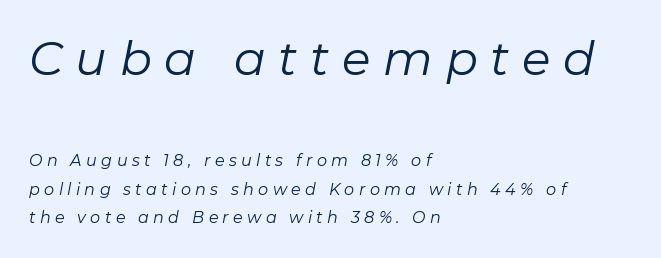
Tall strokes in this sample are angled rather than plumb. Stems here are at most as thick as an everyday book face. Think of a printed novel: that variable character pitch is what you see here. The block sitting higher on the canvas is the one with enlarged characters. Between one letter and the next there's a generous, obvious gap. Lines of text with bare space underneath.
